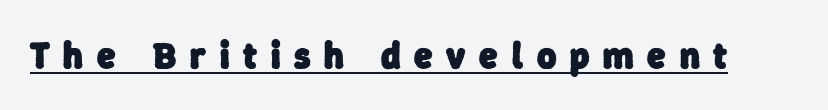
The image shows 37 px heavy sans-serif type; set unusually wide letter spacing (+0.37 em), underlined; low stroke contrast and a medium x-height.
